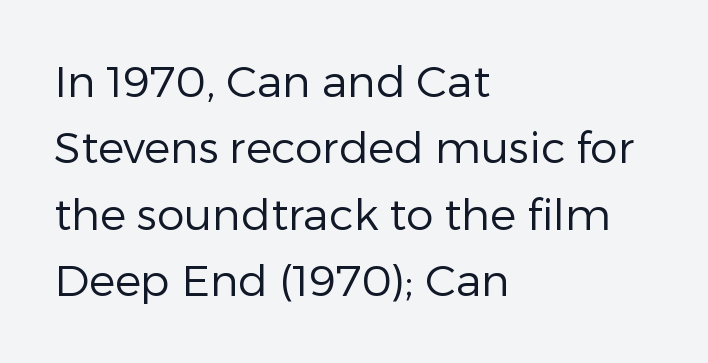
{"serif": "no", "italic": "no", "bold": "no", "weight": "regular", "width": "normal", "stroke_contrast": "low", "x_height": "medium", "monospaced": "no", "underline": "no", "align": "left", "line_spacing": "normal", "line_spacing_ratio": 1.51, "letter_spacing": "normal", "letter_spacing_em": 0.0, "glyph_px": 44}
